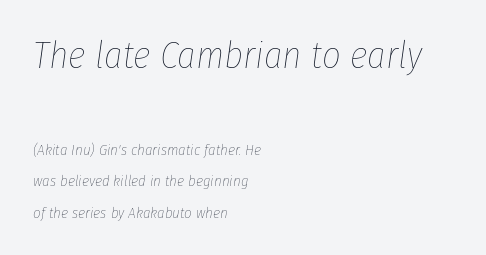
{"italic": "yes", "lean": "right", "slant_degrees": 8, "bold": "no", "weight": "thin", "width": "condensed", "stroke_contrast": "low", "x_height": "medium", "monospaced": "no", "underline": "no", "align": "left", "line_spacing": "loose", "line_spacing_ratio": 2.09, "letter_spacing": "normal", "letter_spacing_em": 0.0, "larger_block": "first", "size_ratio": 2.47, "glyph_px": 37}
